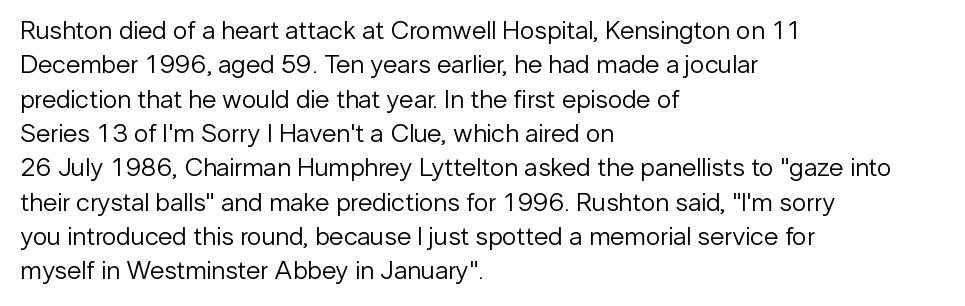
{"italic": "no", "bold": "no", "underline": "no", "align": "left", "line_spacing": "normal", "line_spacing_ratio": 1.32, "letter_spacing": "normal", "letter_spacing_em": 0.0, "glyph_px": 26}
